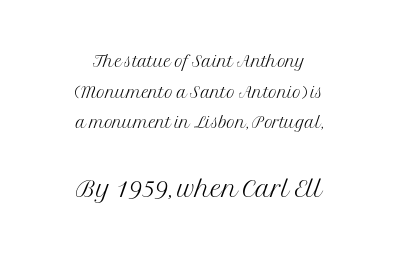
Q: Is the text bold? A: No.
Q: Is the text italic (slanted)? A: Yes.
Q: Is the typeface a serif or a sans-serif typeface? A: Serif.
Q: Is the text underlined? A: No.
Q: How is the paragraph aligned? A: Centered.
Q: Is the spacing between letters normal or unusually wide? A: Normal.
Q: Is the spacing between lines tight, normal or loose? A: Normal.
Q: Which block of text is set in a larger size, the first (top) or the second (bottom)? A: The second (bottom) one.
Q: Width (condensed, normal, or wide)? A: Normal.
Q: Stroke contrast? A: Medium.
Q: x-height? A: Medium.
Q: Monospaced? A: No.
